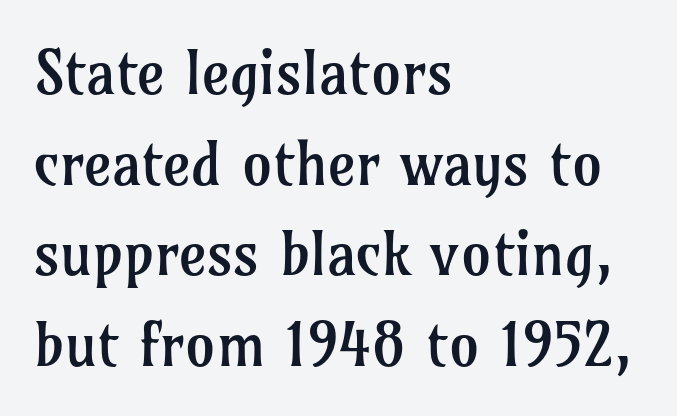
{"serif": "yes", "italic": "no", "bold": "no", "weight": "regular", "width": "normal", "stroke_contrast": "low", "x_height": "medium", "monospaced": "no", "underline": "no", "align": "left", "line_spacing": "normal", "line_spacing_ratio": 1.51, "letter_spacing": "normal", "letter_spacing_em": 0.0, "glyph_px": 60}
